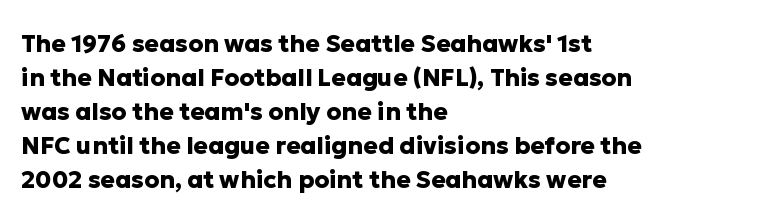
The passage shown stacks its lines at a standard gap. These lines keep a tight, regular rhythm from letter to letter. Descenders hang freely into open space. The sample has been set heavy, in full bold. Leftover space on each line is placed entirely after the last word. Nope, not italic — everything's standing straight.
